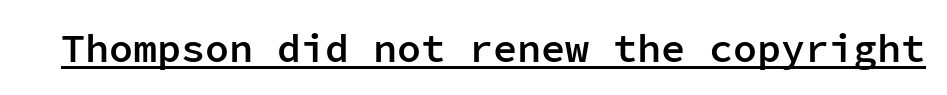
{"serif": "no", "italic": "no", "bold": "semi", "weight": "semibold", "width": "normal", "stroke_contrast": "low", "x_height": "medium", "monospaced": "yes", "underline": "yes", "letter_spacing": "normal", "letter_spacing_em": 0.0, "glyph_px": 40}
